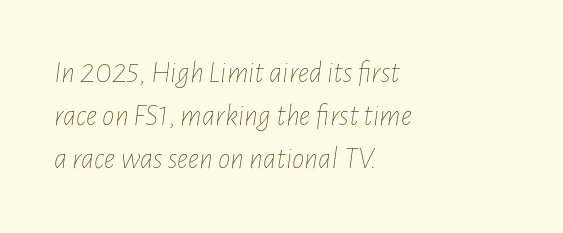
Q: Is the text bold? A: No.
Q: Is the text italic (slanted)? A: Yes, it leans right by about 7 degrees.
Q: Is the text underlined? A: No.
Q: How is the paragraph aligned? A: Left-aligned.
Q: Is the spacing between letters normal or unusually wide? A: Normal.
Q: Is the spacing between lines tight, normal or loose? A: Normal.
Q: Width (condensed, normal, or wide)? A: Condensed.
Q: Stroke contrast? A: Low.
Q: x-height? A: Medium.
Q: Monospaced? A: No.
